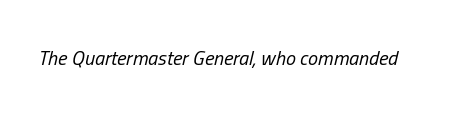
The image shows 20 px text type, italic (leaning right); set normal letter spacing, not underlined.
